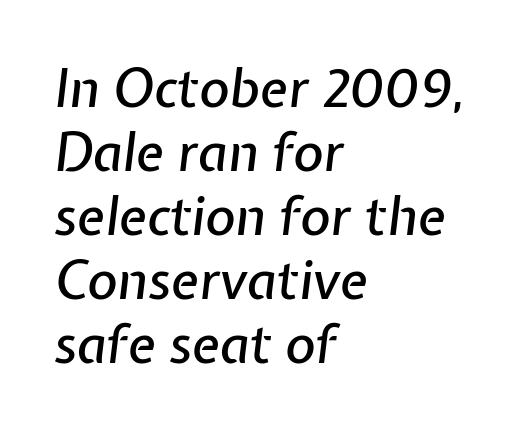
The whole block is typeset with a tilt. In terms of letterspacing, this is plain default setting. Line beginnings align vertically; line endings do not. Glance below the letters and you will spot only blank space.
